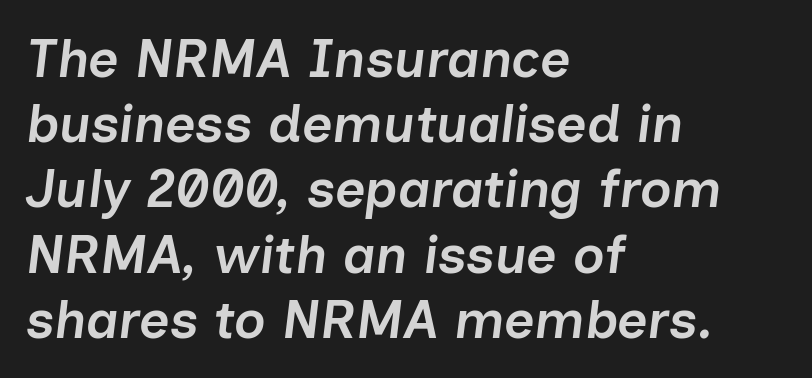
Q: Is the text bold? A: Semi-bold.
Q: Is the text italic (slanted)? A: Yes, it leans right by about 7 degrees.
Q: Is the text underlined? A: No.
Q: How is the paragraph aligned? A: Left-aligned.
Q: Is the spacing between letters normal or unusually wide? A: Normal.
Q: Width (condensed, normal, or wide)? A: Normal.
Q: Stroke contrast? A: Low.
Q: x-height? A: Medium.
Q: Monospaced? A: No.
